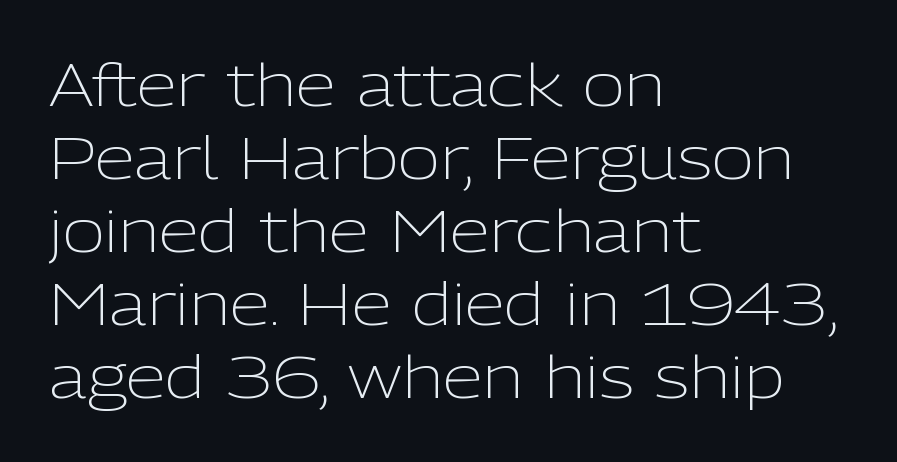
{"serif": "no", "italic": "no", "bold": "no", "weight": "light", "width": "normal", "stroke_contrast": "low", "x_height": "medium", "monospaced": "no", "underline": "no", "align": "left", "line_spacing": "normal", "line_spacing_ratio": 1.26, "letter_spacing": "normal", "letter_spacing_em": 0.0, "glyph_px": 58}
